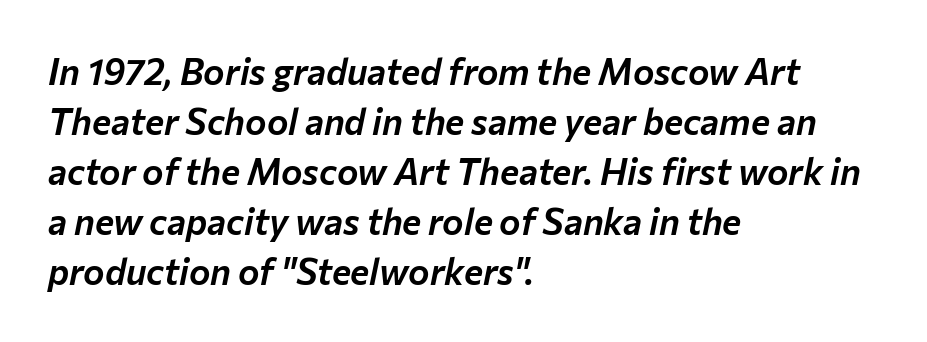
Unmarked baselines from the first word to the last. The lines sit at an ordinary, default distance from one another. Every character sits at an angle, as italics do. This sample has the flowing, uneven cadence of proportional lettering.
